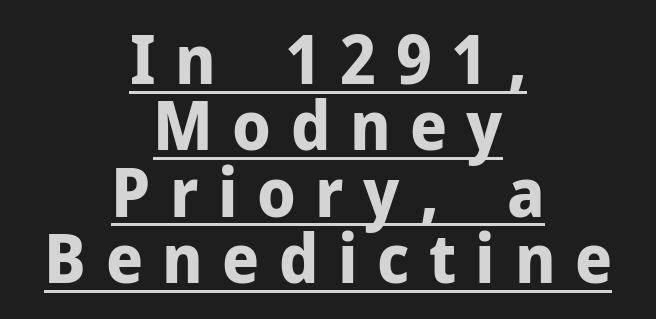
Q: Is the text bold? A: Yes.
Q: Is the text italic (slanted)? A: No, it is upright.
Q: Is the typeface a serif or a sans-serif typeface? A: Sans-serif.
Q: Is the text underlined? A: Yes.
Q: How is the paragraph aligned? A: Centered.
Q: Is the spacing between letters normal or unusually wide? A: Unusually wide.
Q: Is the spacing between lines tight, normal or loose? A: Tight.
Q: Width (condensed, normal, or wide)? A: Normal.
Q: Stroke contrast? A: Low.
Q: x-height? A: Medium.
Q: Monospaced? A: No.
